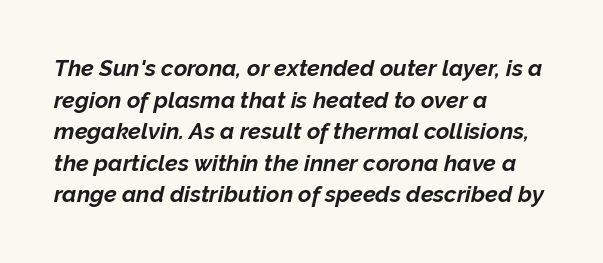
The image shows 23 px bold type, italic (leaning right); set left-aligned, normal line spacing (1.37x), normal letter spacing, not underlined.
